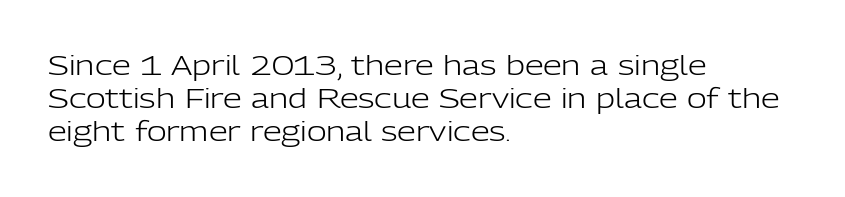
{"italic": "no", "bold": "no", "underline": "no", "align": "left", "line_spacing_ratio": 1.23, "letter_spacing": "normal", "letter_spacing_em": 0.0, "glyph_px": 27}
